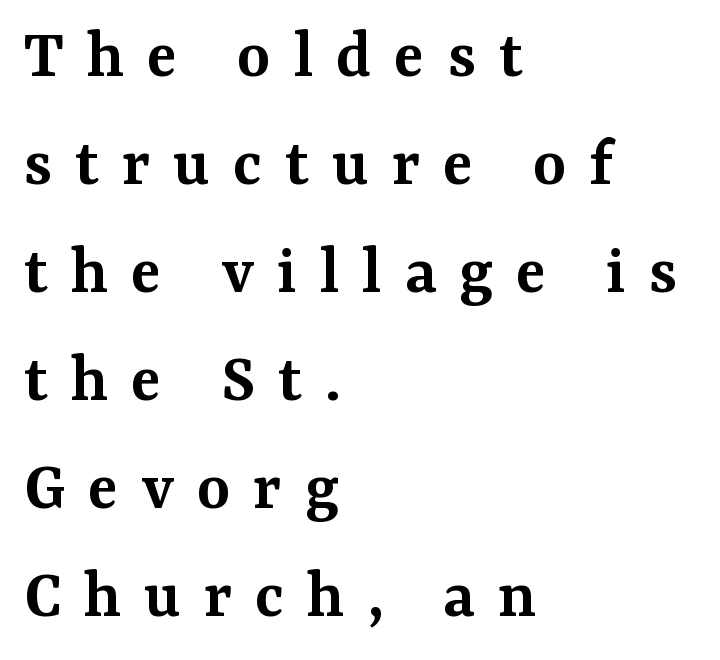
{"serif": "yes", "italic": "no", "bold": "semi", "weight": "semibold", "width": "normal", "stroke_contrast": "medium", "x_height": "medium", "monospaced": "no", "underline": "no", "align": "left", "line_spacing": "normal", "line_spacing_ratio": 1.52, "letter_spacing": "wide", "letter_spacing_em": 0.32, "glyph_px": 71}
